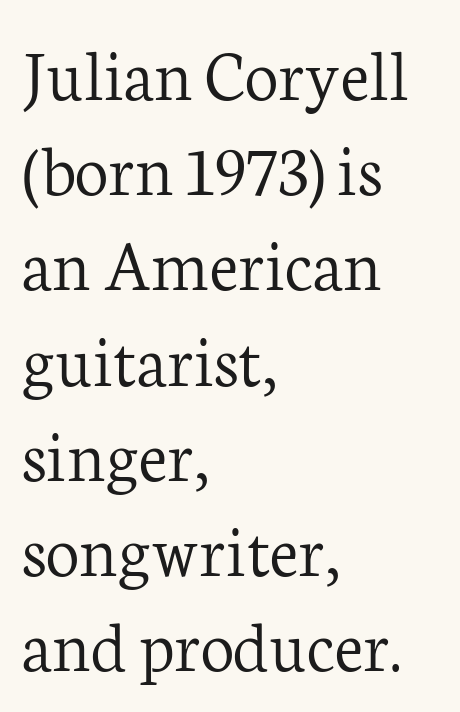
Line spacing here is normal. Rendered with straight, roman letterforms. The zone under the glyphs is completely vacant. The designer went with a serif here, giving each stem small feet. Stems here are at most as thick as an everyday book face.
